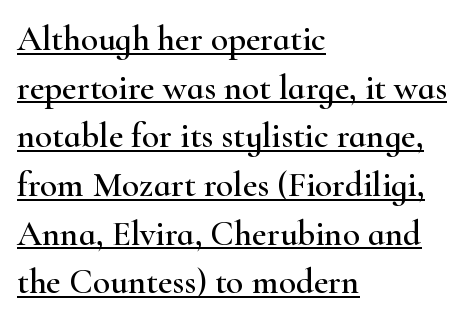
Q: Is the text italic (slanted)? A: No, it is upright.
Q: Is the typeface a serif or a sans-serif typeface? A: Serif.
Q: Is the text underlined? A: Yes.
Q: How is the paragraph aligned? A: Left-aligned.
Q: Is the spacing between letters normal or unusually wide? A: Normal.
Q: Is the spacing between lines tight, normal or loose? A: Normal.
Q: Width (condensed, normal, or wide)? A: Wide.
Q: Stroke contrast? A: High.
Q: x-height? A: Small.
Q: Monospaced? A: No.
